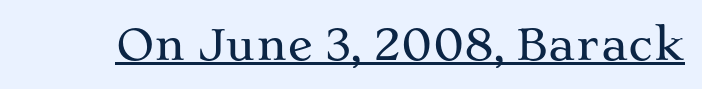
{"serif": "yes", "italic": "no", "width": "wide", "stroke_contrast": "medium", "x_height": "medium", "monospaced": "no", "underline": "yes", "letter_spacing": "normal", "letter_spacing_em": 0.0, "glyph_px": 42}
